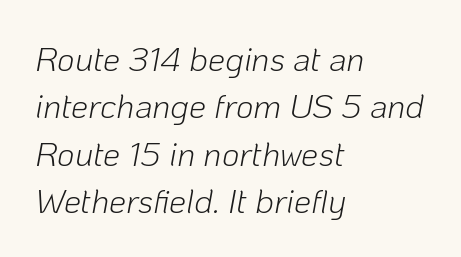
{"italic": "yes", "lean": "right", "slant_degrees": 10, "bold": "no", "weight": "light", "width": "normal", "stroke_contrast": "low", "x_height": "medium", "monospaced": "no", "underline": "no", "align": "left", "line_spacing": "normal", "line_spacing_ratio": 1.39, "letter_spacing": "normal", "letter_spacing_em": 0.0, "glyph_px": 34}
